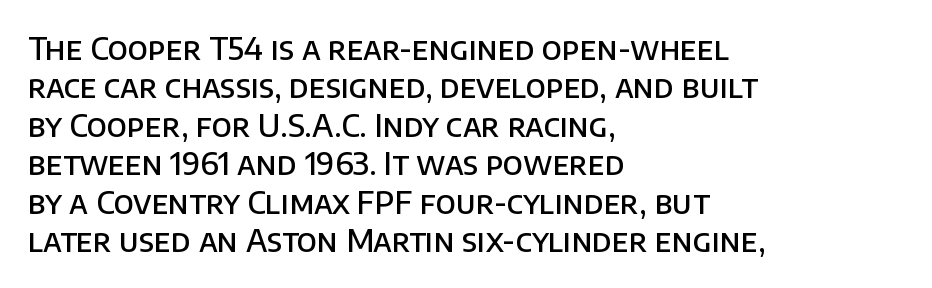
The image shows 31 px semibold sans-serif type, upright; set left-aligned, line spacing 1.24x, normal letter spacing, not underlined; low stroke contrast and a large x-height.
